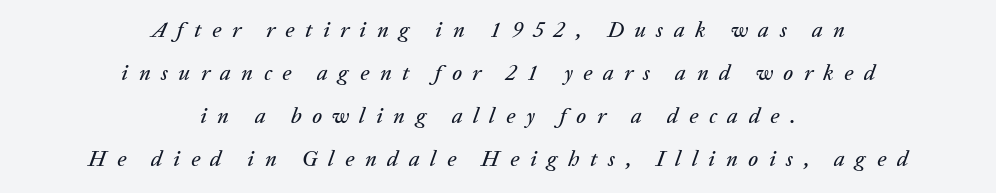
Q: Is the text italic (slanted)? A: Yes, it leans right by about 20 degrees.
Q: Is the text underlined? A: No.
Q: How is the paragraph aligned? A: Centered.
Q: Is the spacing between letters normal or unusually wide? A: Unusually wide.
Q: Is the spacing between lines tight, normal or loose? A: Loose.
